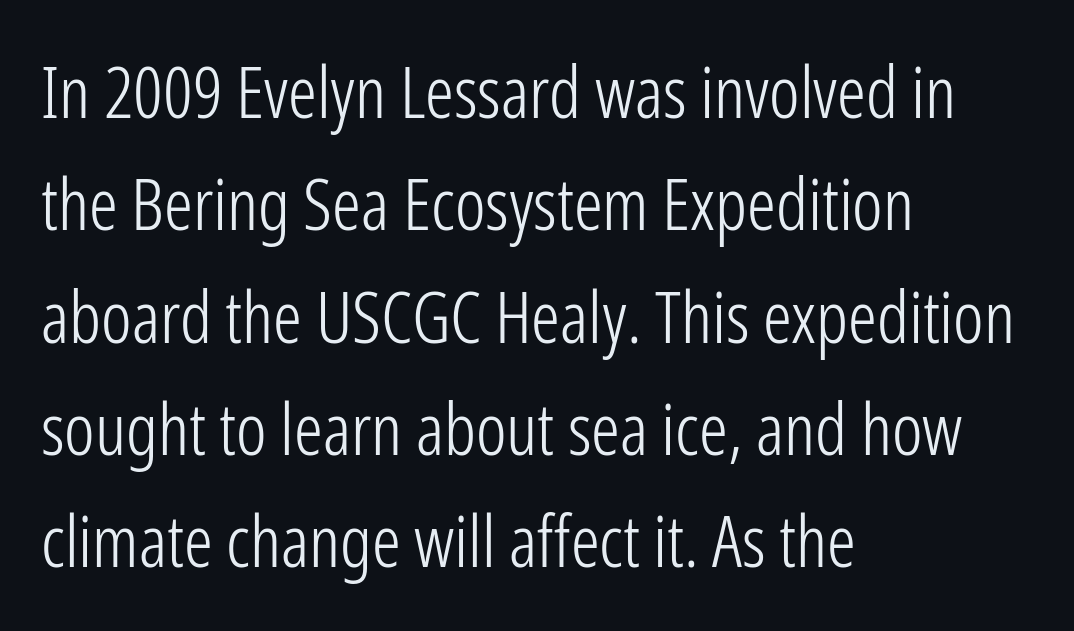
Q: Is the text bold? A: No.
Q: Is the text italic (slanted)? A: No, it is upright.
Q: Is the typeface a serif or a sans-serif typeface? A: Sans-serif.
Q: Is the text underlined? A: No.
Q: How is the paragraph aligned? A: Left-aligned.
Q: Is the spacing between letters normal or unusually wide? A: Normal.
Q: Is the spacing between lines tight, normal or loose? A: Normal.
Q: Width (condensed, normal, or wide)? A: Condensed.
Q: Stroke contrast? A: Low.
Q: x-height? A: Medium.
Q: Monospaced? A: No.
